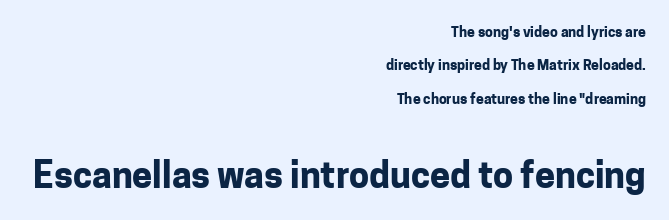
Q: Is the text bold? A: Yes.
Q: Is the text italic (slanted)? A: No, it is upright.
Q: Is the typeface a serif or a sans-serif typeface? A: Sans-serif.
Q: Is the text underlined? A: No.
Q: How is the paragraph aligned? A: Right-aligned.
Q: Is the spacing between letters normal or unusually wide? A: Normal.
Q: Is the spacing between lines tight, normal or loose? A: Loose.
Q: Which block of text is set in a larger size, the first (top) or the second (bottom)? A: The second (bottom) one.
Q: Width (condensed, normal, or wide)? A: Normal.
Q: Stroke contrast? A: Low.
Q: x-height? A: Medium.
Q: Monospaced? A: No.
